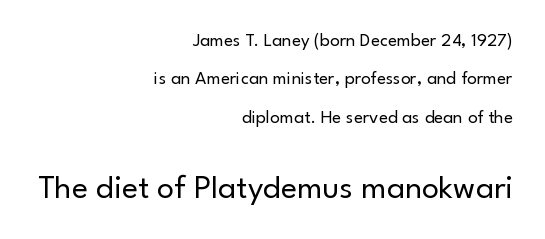
{"serif": "no", "italic": "no", "bold": "no", "weight": "regular", "width": "normal", "stroke_contrast": "low", "x_height": "small", "monospaced": "no", "underline": "no", "align": "right", "line_spacing": "loose", "line_spacing_ratio": 2.02, "letter_spacing": "normal", "letter_spacing_em": 0.0, "larger_block": "second", "size_ratio": 1.79, "glyph_px": 34}
